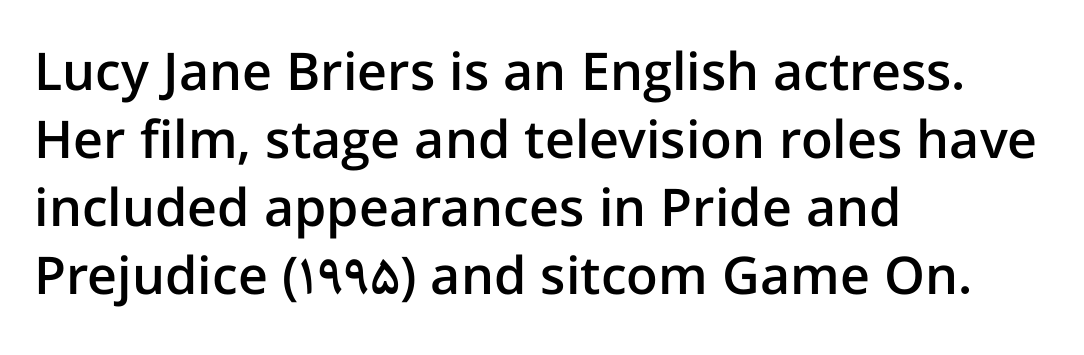
Q: Is the text bold? A: Semi-bold.
Q: Is the text italic (slanted)? A: No, it is upright.
Q: Is the typeface a serif or a sans-serif typeface? A: Sans-serif.
Q: Is the text underlined? A: No.
Q: How is the paragraph aligned? A: Left-aligned.
Q: Is the spacing between letters normal or unusually wide? A: Normal.
Q: Is the spacing between lines tight, normal or loose? A: Normal.
Q: Width (condensed, normal, or wide)? A: Normal.
Q: Stroke contrast? A: Low.
Q: x-height? A: Medium.
Q: Monospaced? A: No.
